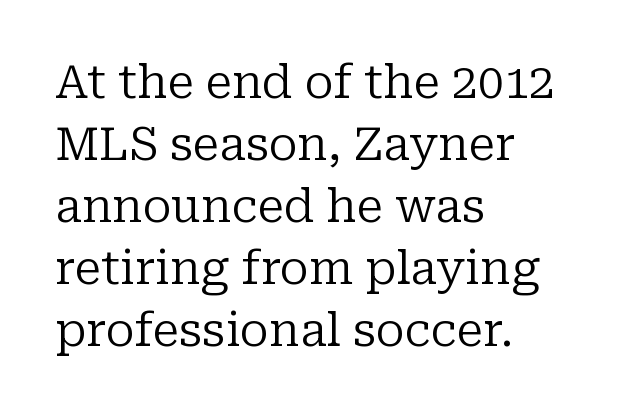
The image shows 46 px regular-weight serif type, upright; set left-aligned, normal line spacing (1.35x), normal letter spacing, not underlined; low stroke contrast and a medium x-height.
